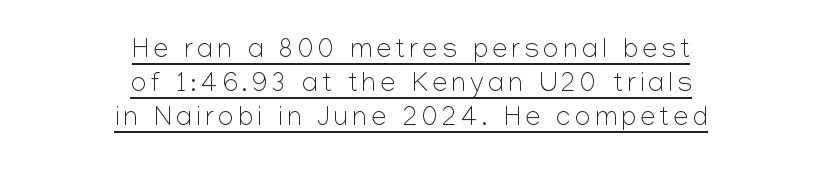
{"italic": "no", "bold": "no", "underline": "yes", "align": "center", "line_spacing": "normal", "line_spacing_ratio": 1.26, "glyph_px": 27}
